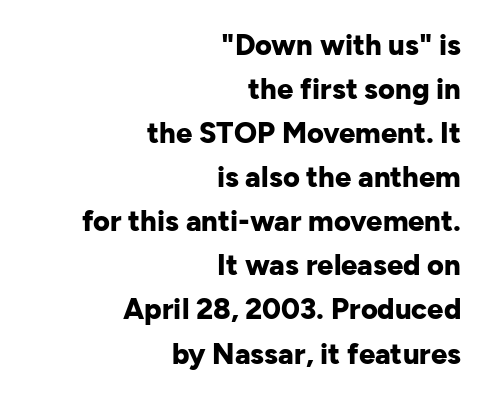
The image shows 29 px bold sans-serif type, upright; set right-aligned, normal line spacing (1.52x), normal letter spacing, not underlined; low stroke contrast and a medium x-height.
